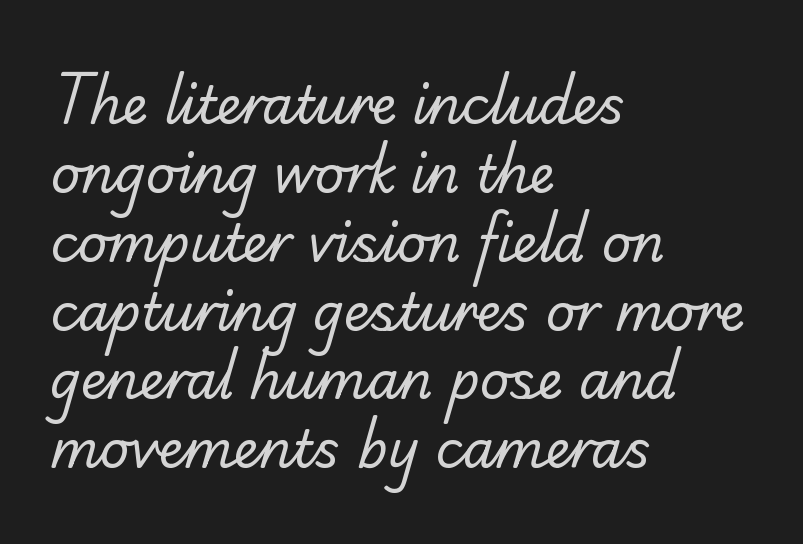
Unlike a clean sans, this face finishes its strokes with serifs. Notice how descenders clear the ascenders below comfortably — that's standard leading. The letterforms sit shoulder to shoulder at normal distance. Is the type heavy? It reads as light-to-regular instead. The foot of each line stays bare and open. Note the varied advance widths — an 'i' is clearly narrower than an 'm'.
